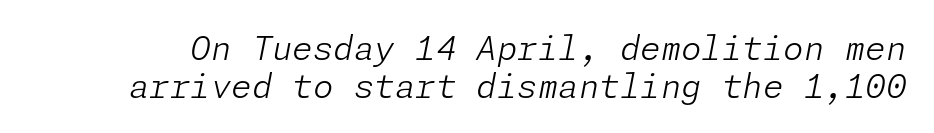
Q: Is the text bold? A: No.
Q: Is the text italic (slanted)? A: Yes, it leans right by about 11 degrees.
Q: Is the text underlined? A: No.
Q: Is the spacing between letters normal or unusually wide? A: Normal.
Q: Is the spacing between lines tight, normal or loose? A: Tight.
Q: Width (condensed, normal, or wide)? A: Normal.
Q: Stroke contrast? A: Low.
Q: x-height? A: Medium.
